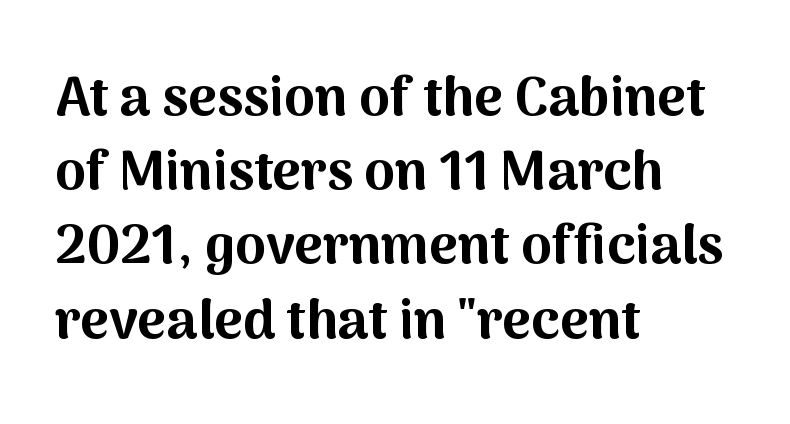
{"serif": "no", "italic": "no", "bold": "yes", "weight": "bold", "width": "normal", "stroke_contrast": "medium", "x_height": "medium", "monospaced": "no", "underline": "no", "align": "left", "line_spacing": "normal", "line_spacing_ratio": 1.35, "letter_spacing": "normal", "letter_spacing_em": 0.0, "glyph_px": 55}
